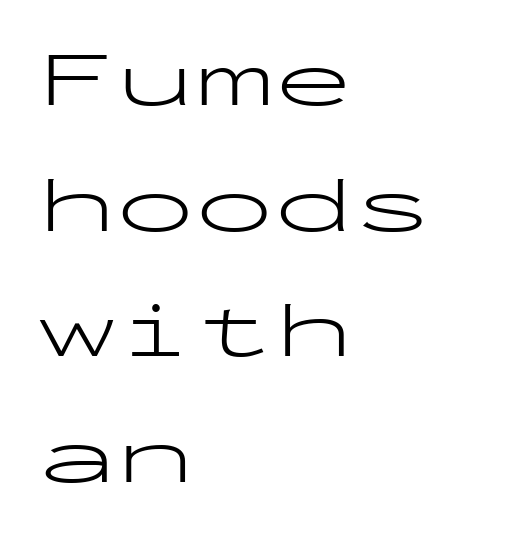
Q: Is the text bold? A: No.
Q: Is the text italic (slanted)? A: No, it is upright.
Q: Is the typeface a serif or a sans-serif typeface? A: Sans-serif.
Q: Is the text underlined? A: No.
Q: How is the paragraph aligned? A: Left-aligned.
Q: Is the spacing between letters normal or unusually wide? A: Normal.
Q: Is the spacing between lines tight, normal or loose? A: Normal.
Q: Width (condensed, normal, or wide)? A: Wide.
Q: Stroke contrast? A: Low.
Q: x-height? A: Medium.
Q: Monospaced? A: Yes.
